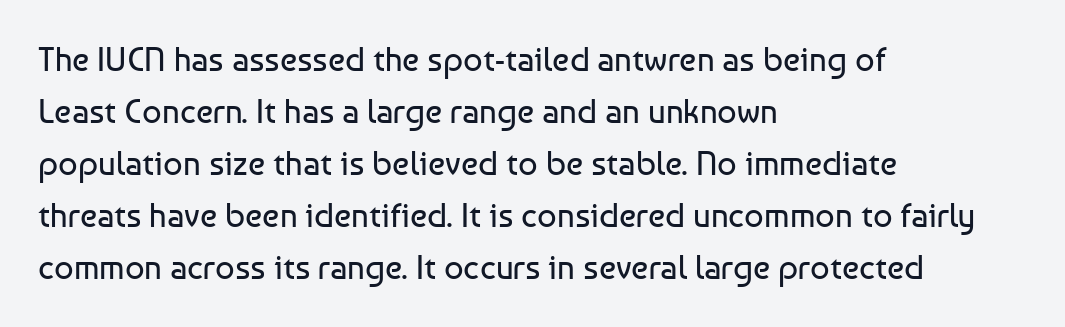
{"serif": "no", "italic": "no", "bold": "no", "weight": "regular", "width": "normal", "stroke_contrast": "low", "x_height": "medium", "monospaced": "no", "underline": "no", "align": "left", "line_spacing": "normal", "line_spacing_ratio": 1.53, "letter_spacing": "normal", "letter_spacing_em": 0.0, "glyph_px": 34}
